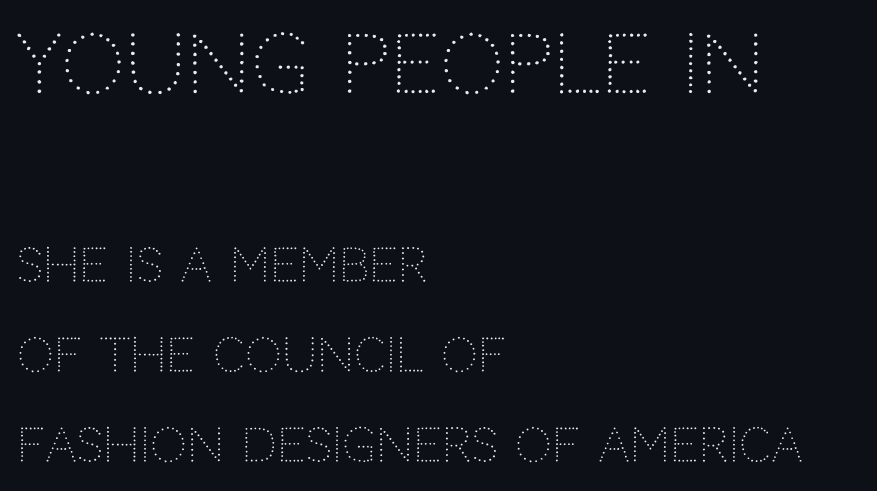
Q: Is the text bold? A: No.
Q: Is the text italic (slanted)? A: No, it is upright.
Q: Is the typeface a serif or a sans-serif typeface? A: Sans-serif.
Q: Is the text underlined? A: No.
Q: How is the paragraph aligned? A: Left-aligned.
Q: Is the spacing between letters normal or unusually wide? A: Normal.
Q: Is the spacing between lines tight, normal or loose? A: Loose.
Q: Which block of text is set in a larger size, the first (top) or the second (bottom)? A: The first (top) one.
Q: Width (condensed, normal, or wide)? A: Normal.
Q: Stroke contrast? A: Low.
Q: x-height? A: Large.
Q: Monospaced? A: No.
